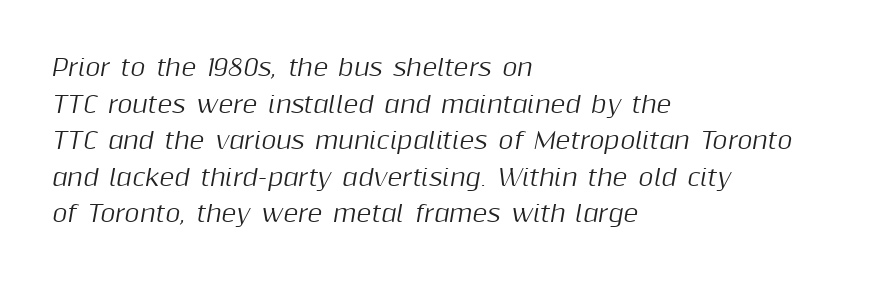
Does the copy run flush right? No — it runs flush left. The rendering keeps characters at their native spacing. Regarding leading, the lines here are spaced in the standard way. When letters slant like this, we call the style italic. This rendering features lettering with no underline.
